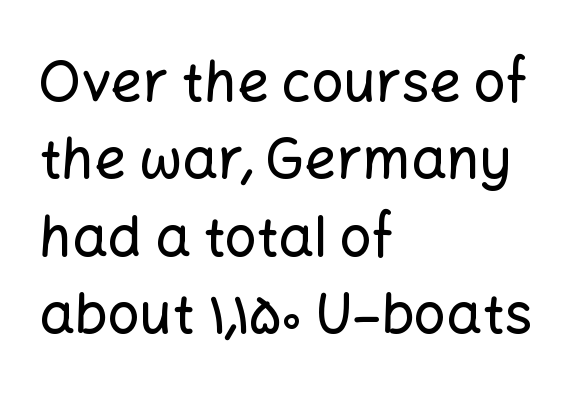
The image shows 56 px sans-serif type, upright; set left-aligned, normal line spacing (1.38x), normal letter spacing, not underlined; low stroke contrast and a medium x-height.
